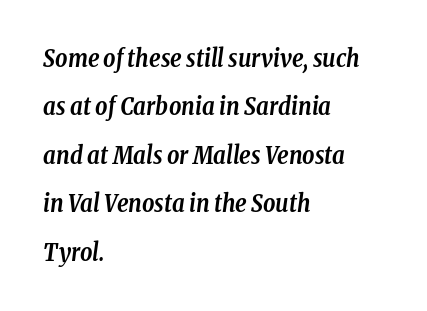
Q: Is the text bold? A: Yes.
Q: Is the text italic (slanted)? A: Yes, it leans right by about 8 degrees.
Q: Is the text underlined? A: No.
Q: How is the paragraph aligned? A: Left-aligned.
Q: Is the spacing between letters normal or unusually wide? A: Normal.
Q: Is the spacing between lines tight, normal or loose? A: Loose.
